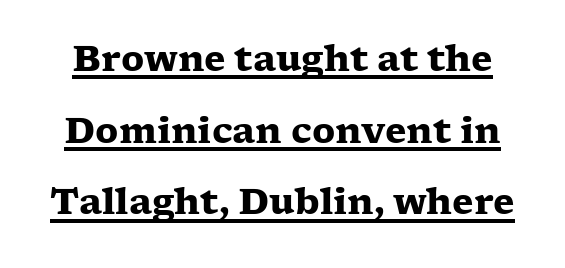
The image shows 35 px heavy, wide serif type, upright; set loose line spacing (2.05x), normal letter spacing, underlined; low stroke contrast and a medium x-height.
